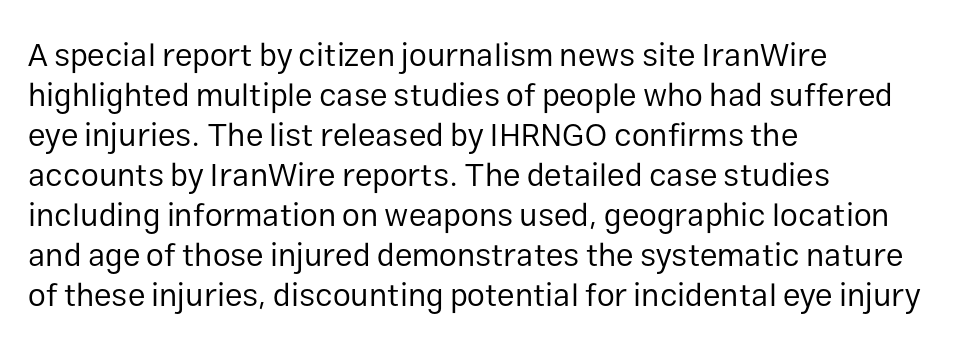
{"serif": "no", "italic": "no", "bold": "no", "weight": "regular", "width": "normal", "stroke_contrast": "low", "x_height": "medium", "monospaced": "no", "underline": "no", "align": "left", "line_spacing": "normal", "line_spacing_ratio": 1.25, "letter_spacing": "normal", "letter_spacing_em": 0.0, "glyph_px": 32}
